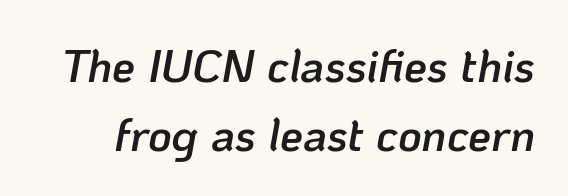
Normally led — the rows are evenly, conventionally spaced. The font is running at a semibold setting, under full bold. Designer's note — italics engaged. Think of a printed novel: that variable character pitch is what you see here. This rendering leaves character spacing at its baseline value.
